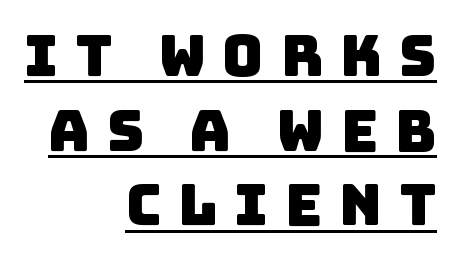
{"serif": "no", "width": "normal", "stroke_contrast": "low", "x_height": "large", "monospaced": "no", "underline": "yes", "align": "right", "line_spacing": "normal", "line_spacing_ratio": 1.31, "letter_spacing": "wide", "letter_spacing_em": 0.29, "glyph_px": 57}
